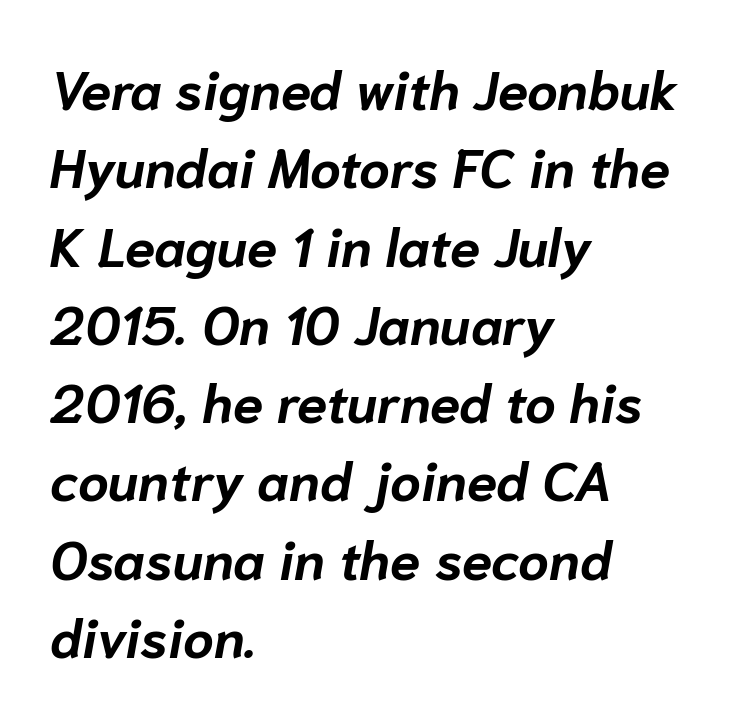
The image shows 54 px bold type, italic (leaning right); set left-aligned, normal line spacing (1.45x), normal letter spacing, not underlined; low stroke contrast and a medium x-height.
